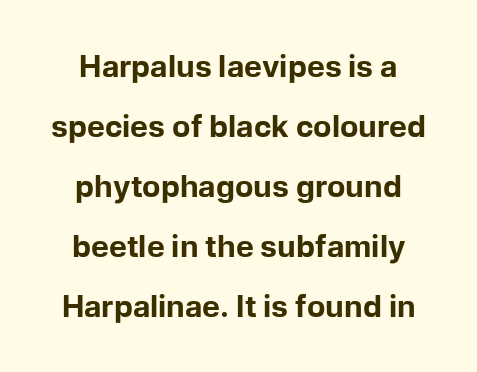
Q: Is the text bold? A: Yes.
Q: Is the text italic (slanted)? A: No, it is upright.
Q: Is the typeface a serif or a sans-serif typeface? A: Sans-serif.
Q: Is the text underlined? A: No.
Q: Is the spacing between letters normal or unusually wide? A: Normal.
Q: Is the spacing between lines tight, normal or loose? A: Loose.
Q: Width (condensed, normal, or wide)? A: Normal.
Q: Stroke contrast? A: Low.
Q: x-height? A: Medium.
Q: Monospaced? A: No.
